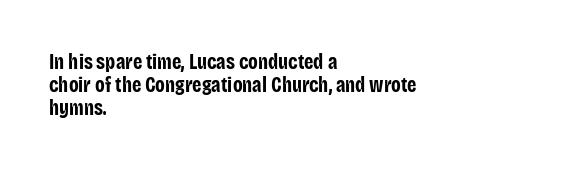
The image shows 21 px bold type, upright; set left-aligned, tight line spacing (1.09x), normal letter spacing, not underlined.
